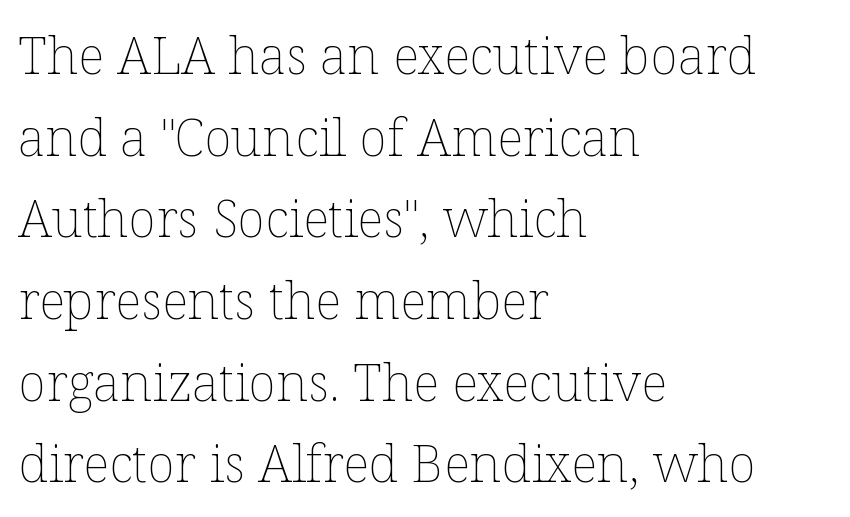
Q: Is the text bold? A: No.
Q: Is the text italic (slanted)? A: No, it is upright.
Q: Is the text underlined? A: No.
Q: How is the paragraph aligned? A: Left-aligned.
Q: Is the spacing between letters normal or unusually wide? A: Normal.
Q: Is the spacing between lines tight, normal or loose? A: Normal.
Q: Width (condensed, normal, or wide)? A: Normal.
Q: Stroke contrast? A: Low.
Q: x-height? A: Medium.
Q: Monospaced? A: No.
